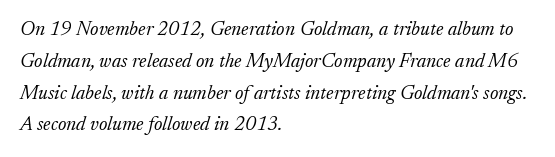
{"italic": "yes", "lean": "right", "slant_degrees": 17, "bold": "no", "underline": "no", "align": "left", "line_spacing": "normal", "line_spacing_ratio": 1.59, "letter_spacing": "normal", "letter_spacing_em": 0.0, "glyph_px": 20}
